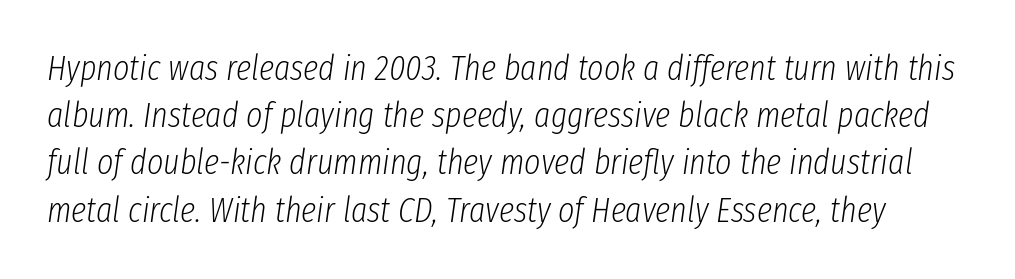
The image shows 35 px light, condensed type, italic (leaning right); set normal line spacing (1.35x), normal letter spacing, not underlined; low stroke contrast and a medium x-height.
